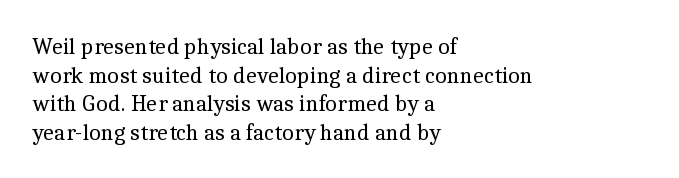
Q: Is the text bold? A: No.
Q: Is the text italic (slanted)? A: No, it is upright.
Q: Is the text underlined? A: No.
Q: How is the paragraph aligned? A: Left-aligned.
Q: Is the spacing between letters normal or unusually wide? A: Normal.
